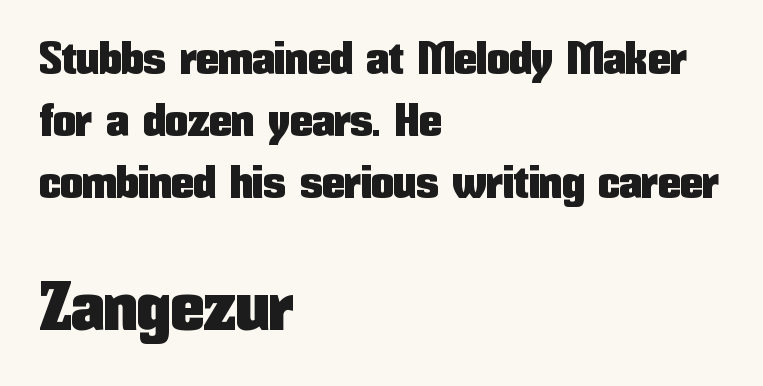
Q: Is the text italic (slanted)? A: No, it is upright.
Q: Is the typeface a serif or a sans-serif typeface? A: Sans-serif.
Q: Is the text underlined? A: No.
Q: How is the paragraph aligned? A: Left-aligned.
Q: Is the spacing between letters normal or unusually wide? A: Normal.
Q: Is the spacing between lines tight, normal or loose? A: Normal.
Q: Which block of text is set in a larger size, the first (top) or the second (bottom)? A: The second (bottom) one.
Q: Width (condensed, normal, or wide)? A: Condensed.
Q: Stroke contrast? A: Low.
Q: x-height? A: Medium.
Q: Monospaced? A: No.
